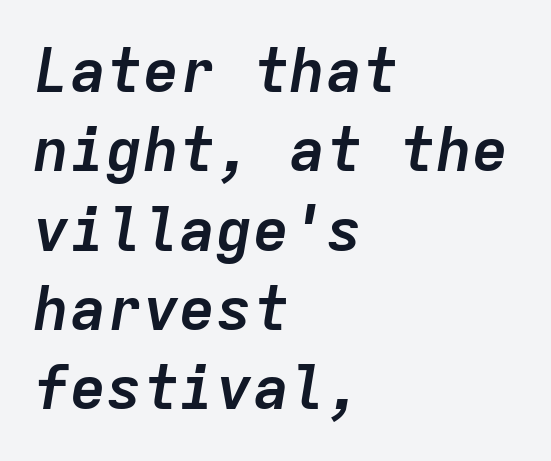
The characters look thick and weighty, a clear bold. The designer left line spacing at the default. The rendering anchors every line to the left-hand side. Notice how the stems are inclined rather than vertical — that's the hallmark of italics. Unmarked baselines from the first word to the last. Observe the ordinary spacing: letters are neighbours, not strangers.
